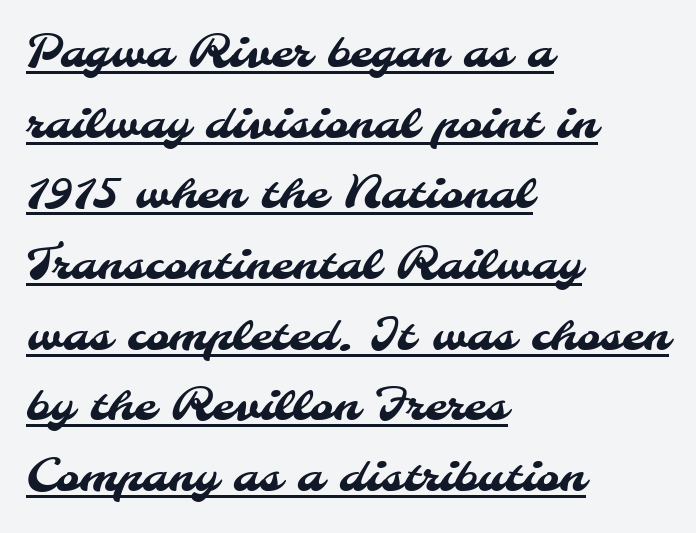
Q: Is the typeface a serif or a sans-serif typeface? A: Sans-serif.
Q: Is the text underlined? A: Yes.
Q: How is the paragraph aligned? A: Left-aligned.
Q: Is the spacing between letters normal or unusually wide? A: Normal.
Q: Is the spacing between lines tight, normal or loose? A: Normal.
Q: Width (condensed, normal, or wide)? A: Normal.
Q: Stroke contrast? A: Medium.
Q: x-height? A: Small.
Q: Monospaced? A: No.
